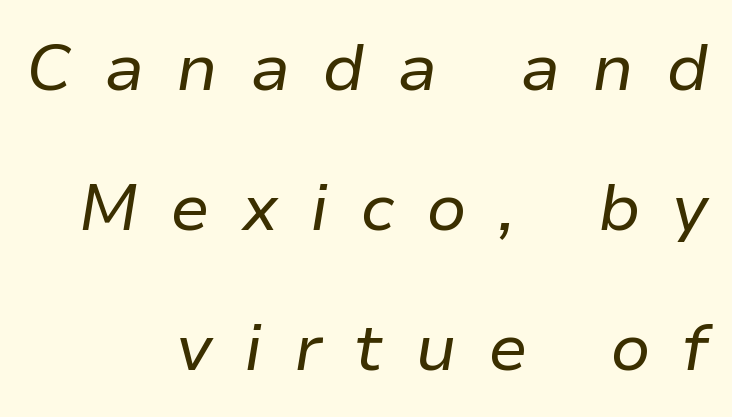
The image shows 66 px regular-weight type, italic (leaning right); set right-aligned, loose line spacing (2.12x), unusually wide letter spacing (+0.48 em), not underlined; low stroke contrast and a medium x-height.
